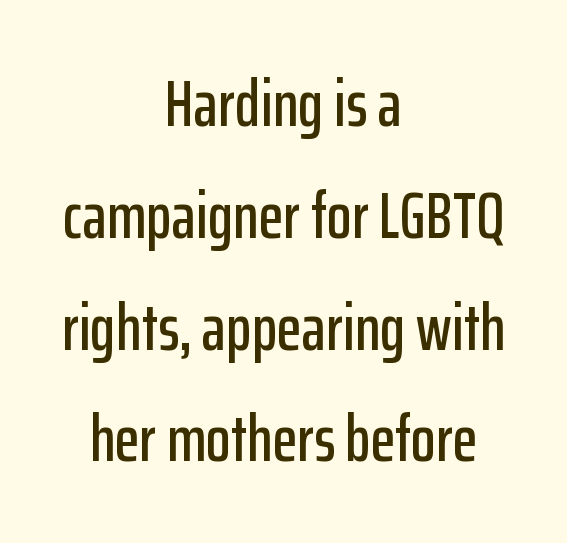
{"serif": "no", "italic": "no", "width": "condensed", "stroke_contrast": "low", "x_height": "medium", "monospaced": "no", "underline": "no", "align": "center", "line_spacing_ratio": 1.72, "letter_spacing": "normal", "letter_spacing_em": 0.0, "glyph_px": 65}
